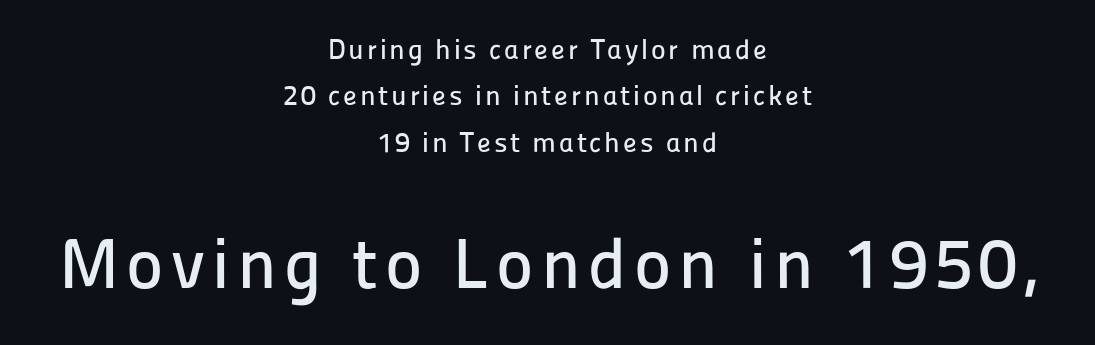
{"serif": "no", "italic": "no", "width": "normal", "stroke_contrast": "low", "x_height": "medium", "monospaced": "no", "underline": "no", "align": "center", "line_spacing": "normal", "line_spacing_ratio": 1.66, "larger_block": "second", "size_ratio": 2.54, "glyph_px": 71}
